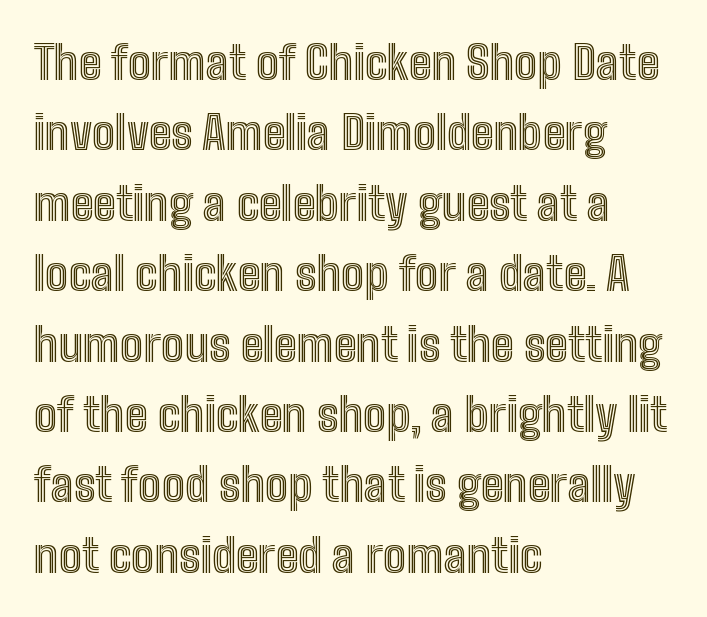
{"italic": "no", "width": "condensed", "x_height": "medium", "monospaced": "no", "underline": "no", "align": "left", "line_spacing": "normal", "line_spacing_ratio": 1.53, "letter_spacing": "normal", "letter_spacing_em": 0.0, "glyph_px": 46}
